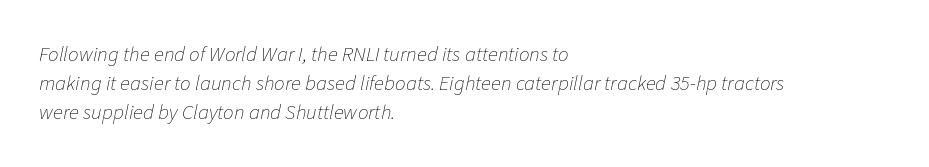
The image shows 21 px text type, italic (leaning right); set left-aligned, normal line spacing (1.37x), normal letter spacing, not underlined.
